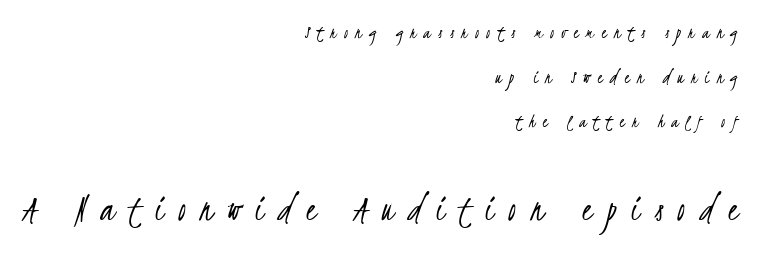
Weight: not bold — regular or lighter. Is this a fixed-width face? No — the glyphs have proportional, varying widths. Font category for this specimen: sans-serif. Someone cranked the tracking dial way up on this one. Each new line begins a long way beneath the previous one. Larger block? The one below; the one above is distinctly smaller.
